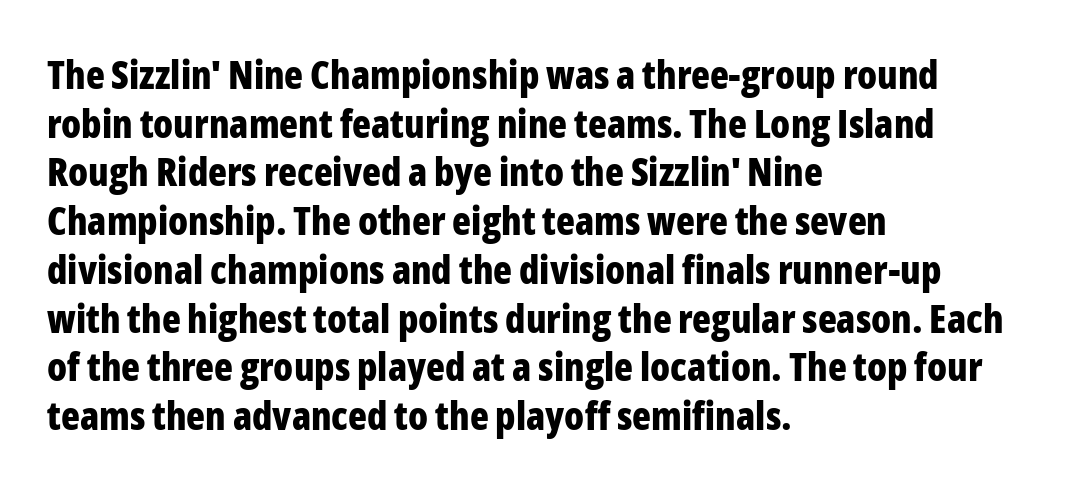
The image shows 39 px bold, condensed sans-serif type, upright; set left-aligned, normal line spacing (1.25x), normal letter spacing, not underlined; low stroke contrast and a medium x-height.
